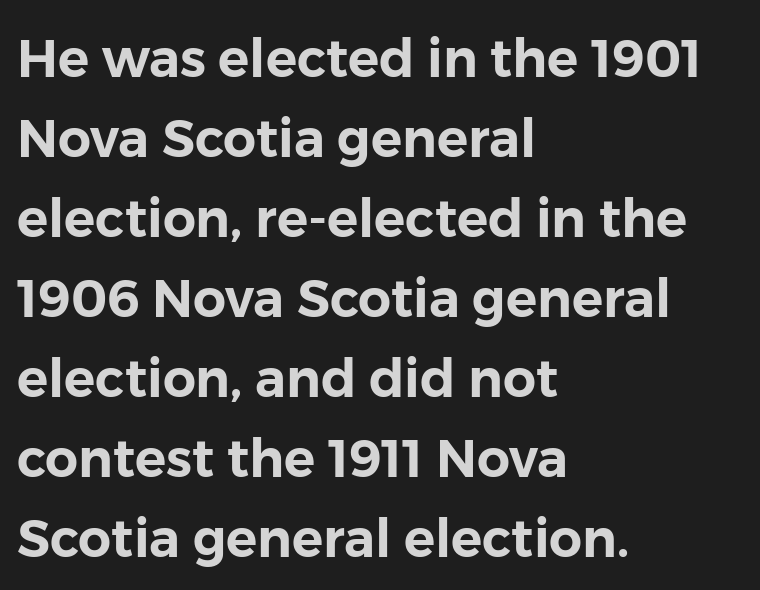
The image shows 52 px sans-serif type, upright; set left-aligned, normal line spacing (1.54x), normal letter spacing, not underlined; low stroke contrast and a medium x-height.
